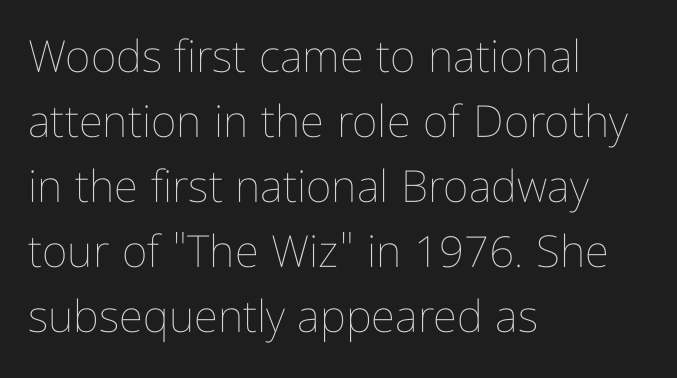
Note the varied advance widths — an 'i' is clearly narrower than an 'm'. A light-to-regular cut is what we see here. This rendering uses left alignment, leaving the right contour irregular. The lines sit at an ordinary, default distance from one another. The axis of the letterforms is exactly vertical. Only glyphs here, with clear space below each row.
